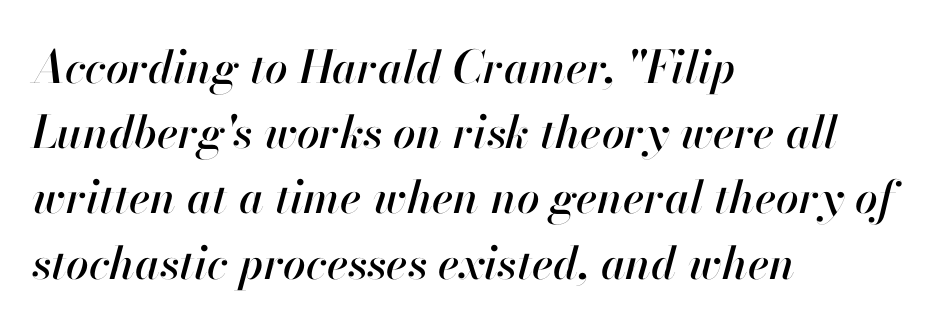
Q: Is the text italic (slanted)? A: Yes, it leans right by about 13 degrees.
Q: Is the text underlined? A: No.
Q: How is the paragraph aligned? A: Left-aligned.
Q: Is the spacing between letters normal or unusually wide? A: Normal.
Q: Is the spacing between lines tight, normal or loose? A: Normal.
Q: Width (condensed, normal, or wide)? A: Normal.
Q: Stroke contrast? A: High.
Q: x-height? A: Small.
Q: Monospaced? A: No.
